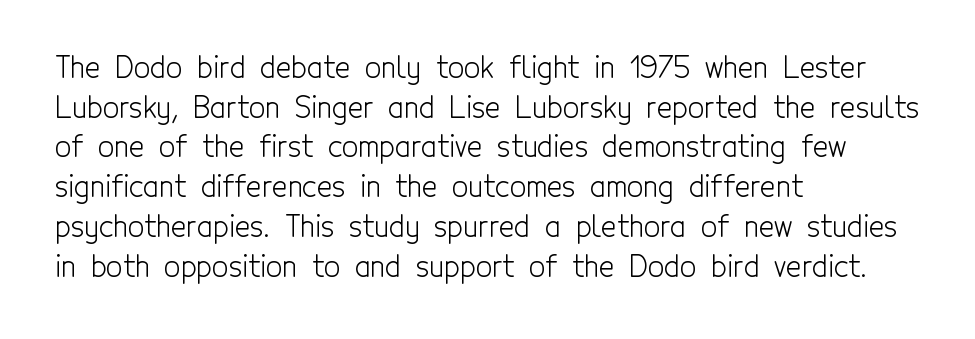
Looks like regular typesetting: each glyph gets only the width it needs. Letter spacing: default. The strokes carry an ordinary text weight at most. Line starts are locked; line ends wander. The glyphs in this specimen are sans serif. Unmarked baselines from the first word to the last.
